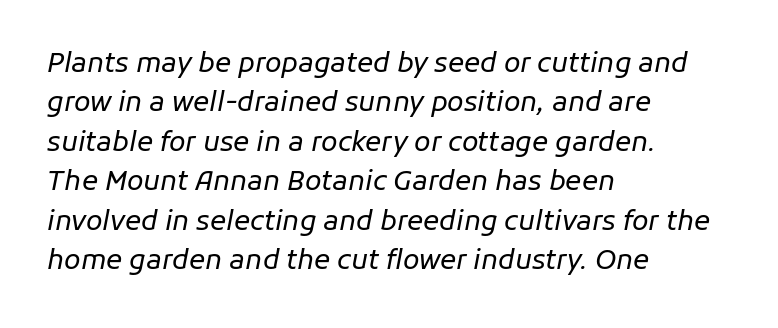
The image shows 27 px text type, italic (leaning right); set left-aligned, normal line spacing (1.46x), normal letter spacing, not underlined.
